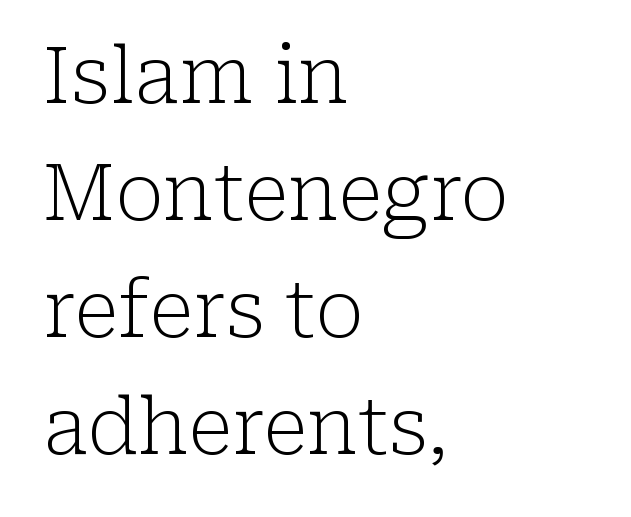
The image shows 79 px light serif type, upright; set left-aligned, normal line spacing (1.48x), normal letter spacing, not underlined; low stroke contrast and a medium x-height.
